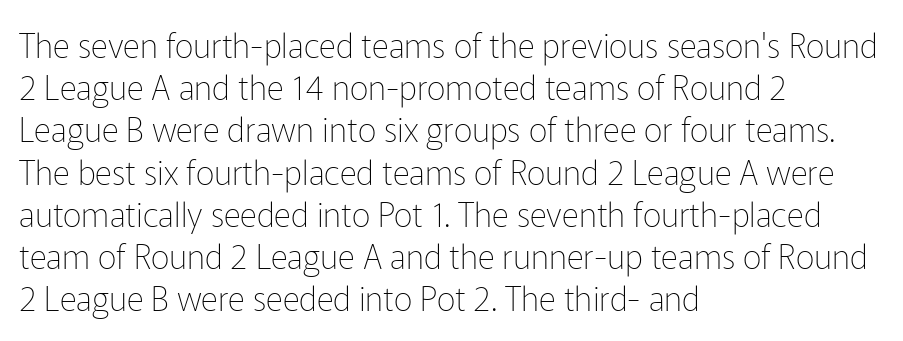
{"serif": "no", "italic": "no", "bold": "no", "weight": "thin", "width": "normal", "stroke_contrast": "low", "x_height": "medium", "monospaced": "no", "underline": "no", "align": "left", "line_spacing": "normal", "line_spacing_ratio": 1.28, "letter_spacing": "normal", "letter_spacing_em": 0.0, "glyph_px": 33}
